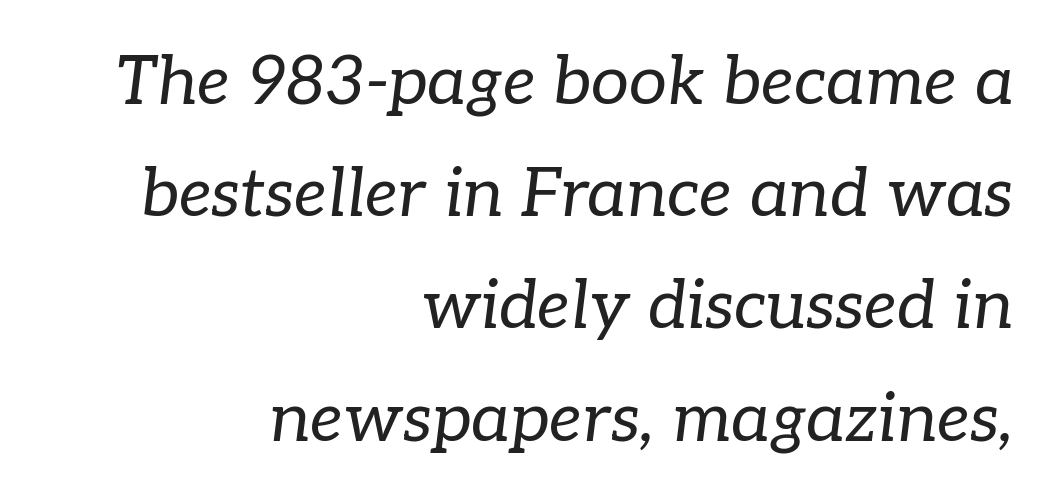
The horizontal fit of the characters is conventional and even. The font's italic variant was chosen for this text. You could not count columns in this text — the font is proportionally spaced. Regarding leading, the lines here are spaced in the standard way. The typeface chosen for these lines features serifs.
